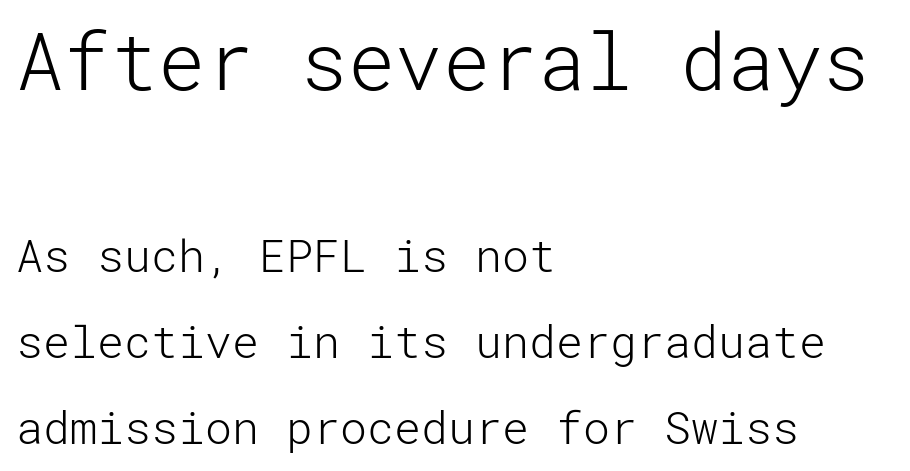
{"serif": "no", "italic": "no", "bold": "no", "weight": "light", "width": "normal", "stroke_contrast": "low", "x_height": "medium", "underline": "no", "align": "left", "line_spacing": "loose", "line_spacing_ratio": 1.91, "letter_spacing": "normal", "letter_spacing_em": 0.0, "larger_block": "first", "size_ratio": 1.76, "glyph_px": 79}
